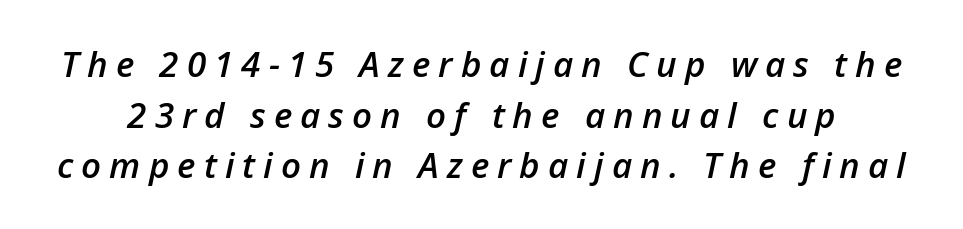
{"italic": "yes", "lean": "right", "slant_degrees": 12, "bold": "semi", "weight": "semibold", "width": "normal", "stroke_contrast": "low", "x_height": "medium", "monospaced": "no", "underline": "no", "line_spacing": "normal", "line_spacing_ratio": 1.45, "letter_spacing": "wide", "letter_spacing_em": 0.23, "glyph_px": 35}
